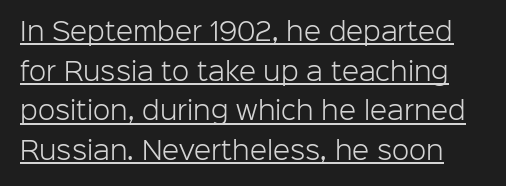
Leading: standard. Characters remain perfectly vertical along every line. Unbolded letterforms with no extra heft. Short note: letters normally spaced.
